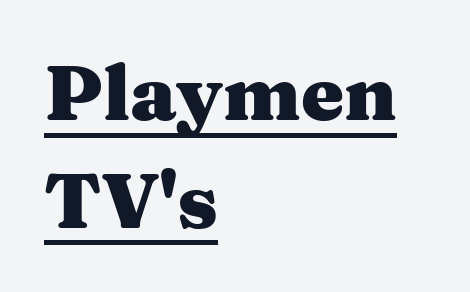
The image shows 77 px heavy, wide serif type, upright; set left-aligned, normal line spacing (1.4x), normal letter spacing, underlined; medium stroke contrast and a medium x-height.
